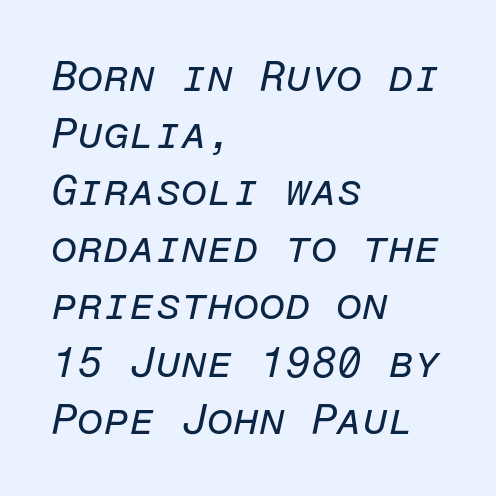
Spacing verdict: monospaced, one width for all characters. The designer left line spacing at the default. The strokes are not fattened; the text isn't bold. The font's italic variant was chosen for this text. Beneath every word, the page is bare. The compositor pushed each line to the left boundary.
